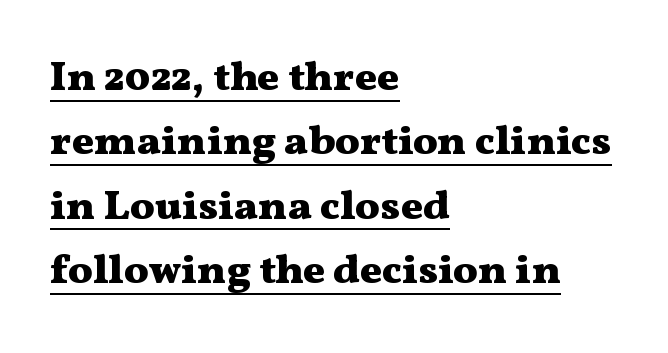
Q: Is the text bold? A: Yes.
Q: Is the text italic (slanted)? A: No, it is upright.
Q: Is the typeface a serif or a sans-serif typeface? A: Serif.
Q: Is the text underlined? A: Yes.
Q: How is the paragraph aligned? A: Left-aligned.
Q: Is the spacing between letters normal or unusually wide? A: Normal.
Q: Is the spacing between lines tight, normal or loose? A: Normal.
Q: Width (condensed, normal, or wide)? A: Wide.
Q: Stroke contrast? A: Medium.
Q: x-height? A: Medium.
Q: Monospaced? A: No.
